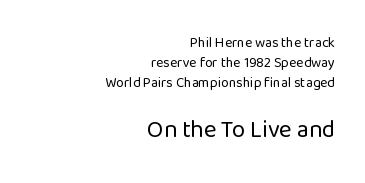
Where is the straight margin? On the right. If you measured baseline to baseline, you'd find a middling distance. Is the type heavy? It reads as light-to-regular instead. Is the lower block the larger one? Yes — the lower block carries the bigger type. Characters follow at the spacing the type designer built in.
